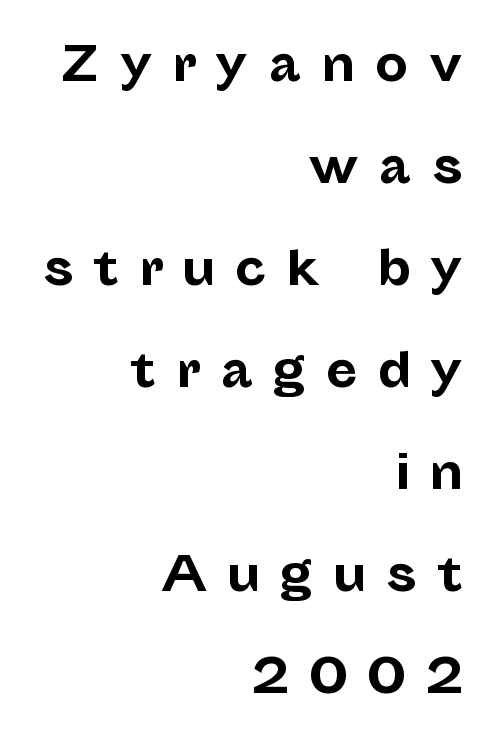
{"serif": "no", "italic": "no", "bold": "yes", "weight": "bold", "width": "normal", "stroke_contrast": "low", "x_height": "medium", "monospaced": "no", "underline": "no", "align": "right", "line_spacing": "loose", "line_spacing_ratio": 2.17, "letter_spacing": "wide", "letter_spacing_em": 0.41, "glyph_px": 47}
